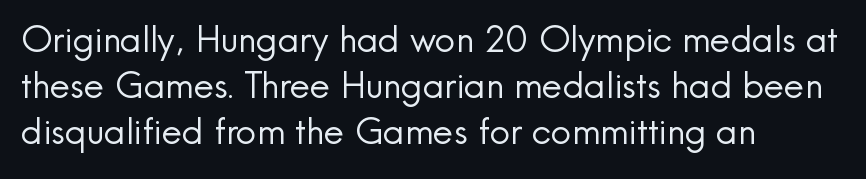
The image shows 36 px regular-weight sans-serif type, upright; set left-aligned, normal line spacing (1.28x), normal letter spacing, not underlined; a small x-height.
